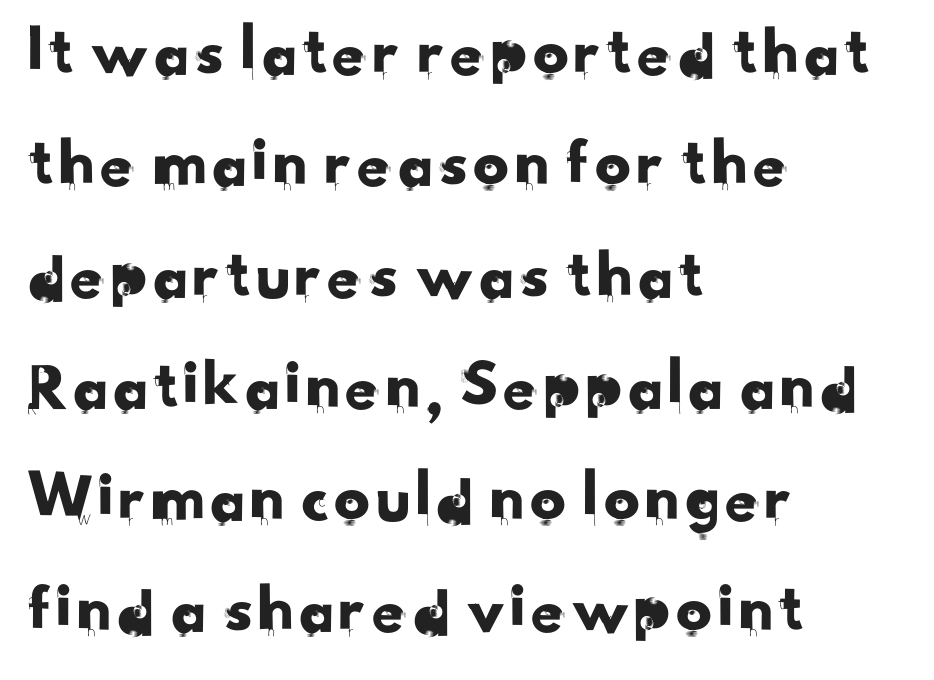
Lines of text with bare space underneath. A sans-serif font was chosen for this passage. Nothing unusual about the tracking: characters are spaced as the font intends. These lines are rendered in a variable-pitch font. Whoever set this chose a conventional vertical rhythm.
